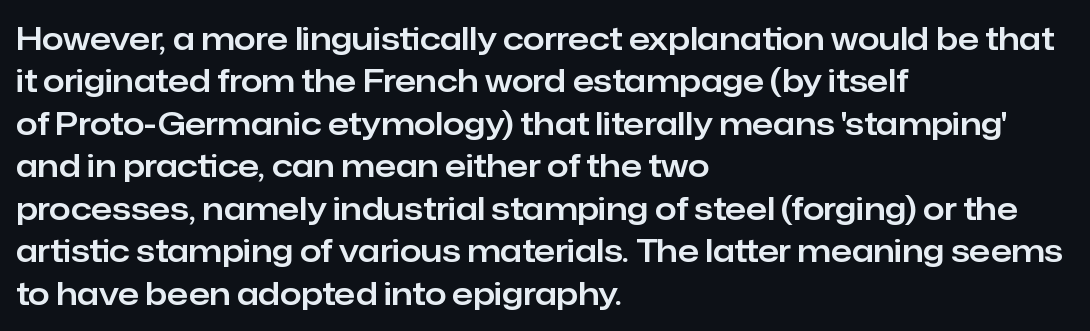
{"serif": "no", "italic": "no", "width": "normal", "stroke_contrast": "low", "x_height": "medium", "monospaced": "no", "underline": "no", "align": "left", "line_spacing": "normal", "line_spacing_ratio": 1.37, "letter_spacing": "normal", "letter_spacing_em": 0.0, "glyph_px": 31}
